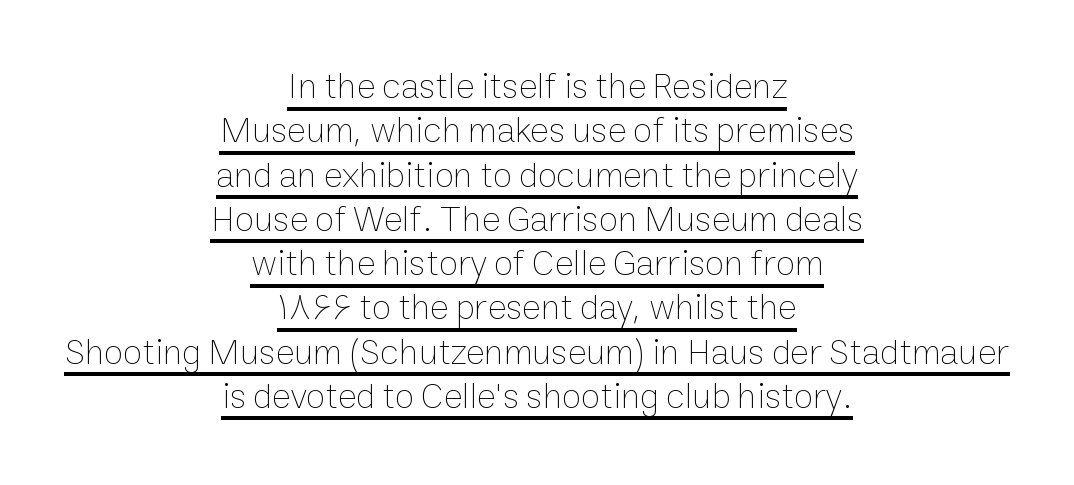
Q: Is the text bold? A: No.
Q: Is the text italic (slanted)? A: No, it is upright.
Q: Is the text underlined? A: Yes.
Q: How is the paragraph aligned? A: Centered.
Q: Is the spacing between letters normal or unusually wide? A: Normal.
Q: Width (condensed, normal, or wide)? A: Normal.
Q: Stroke contrast? A: Low.
Q: x-height? A: Medium.
Q: Monospaced? A: No.
